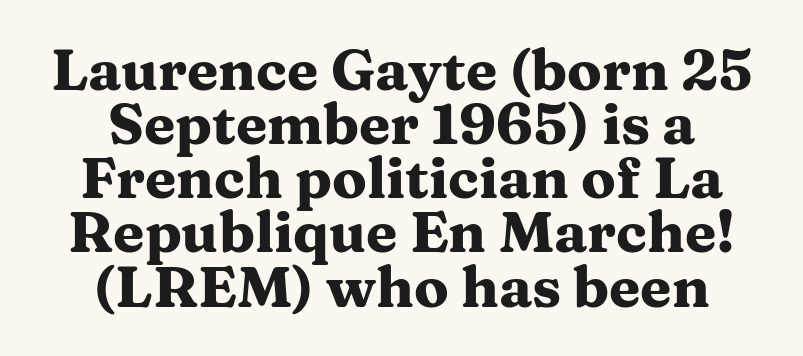
The image shows 57 px heavy, wide serif type, upright; set centered, tight line spacing (0.95x), normal letter spacing, not underlined; medium stroke contrast and a medium x-height.
